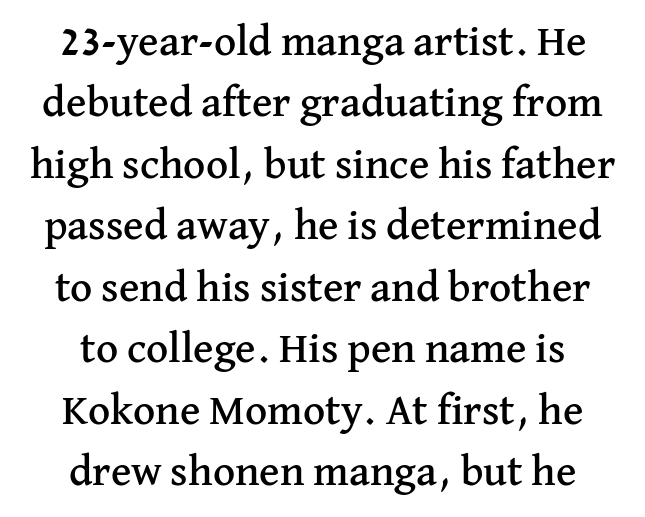
The image shows 43 px serif type, upright; set centered, normal line spacing (1.43x), normal letter spacing, not underlined; medium stroke contrast and a medium x-height.
